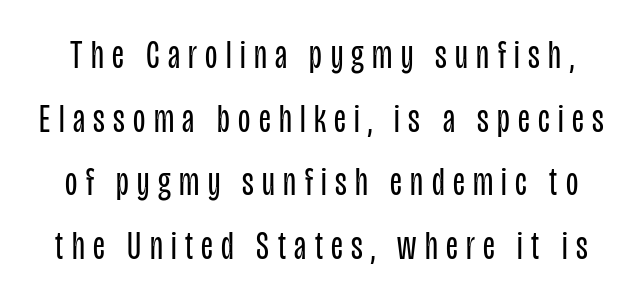
Characters remain perfectly vertical along every line. The space directly below the letters is spotless. Short note: letters widely spaced. Interline gaps are of average width in this sample. A typesetter would label this face a sans.
